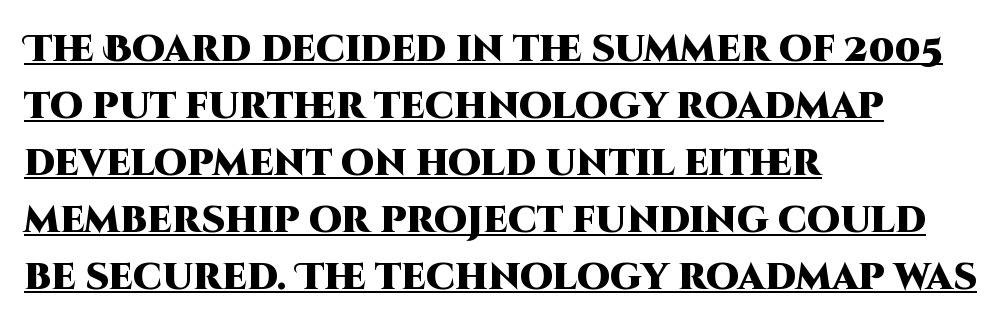
{"serif": "no", "italic": "no", "bold": "yes", "weight": "heavy", "width": "normal", "stroke_contrast": "high", "x_height": "large", "monospaced": "no", "underline": "yes", "align": "left", "line_spacing": "normal", "line_spacing_ratio": 1.54, "letter_spacing": "normal", "letter_spacing_em": 0.0, "glyph_px": 37}
